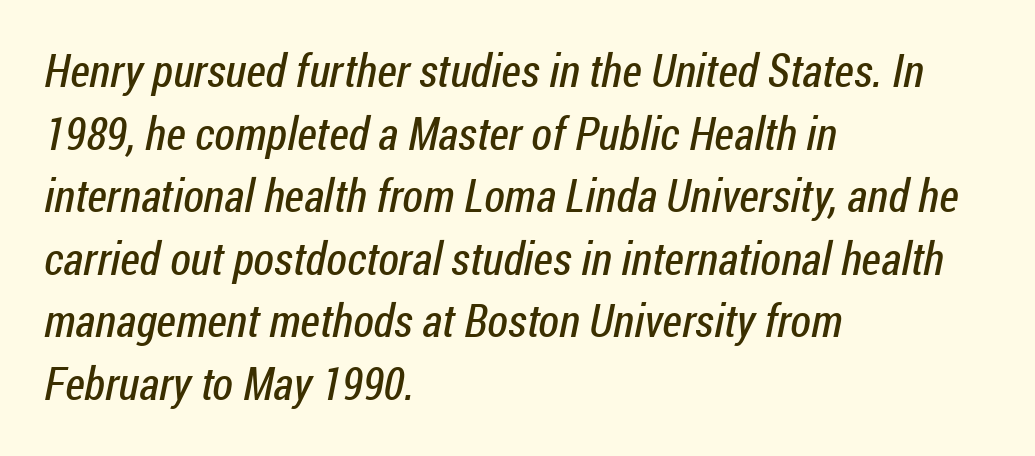
{"serif": "no", "bold": "no", "weight": "regular", "width": "condensed", "stroke_contrast": "low", "x_height": "medium", "monospaced": "no", "underline": "no", "align": "left", "line_spacing": "normal", "line_spacing_ratio": 1.36, "letter_spacing": "normal", "letter_spacing_em": 0.0, "glyph_px": 46}
